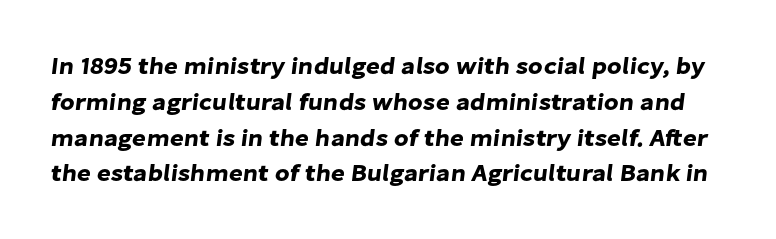
{"underline": "no", "line_spacing": "normal", "line_spacing_ratio": 1.49, "letter_spacing": "normal", "letter_spacing_em": 0.0, "glyph_px": 24}
